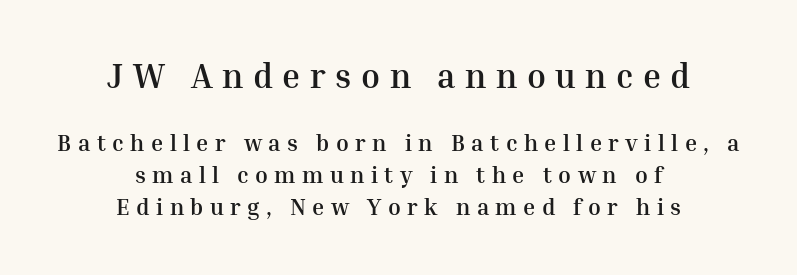
Stroke terminals: seriffed. Look at the stroke-to-counter ratio: heavy, a bold. Baseline-to-baseline distance is the conventional proportion of letter height. In this sample the first text group is rendered at the bigger scale.
